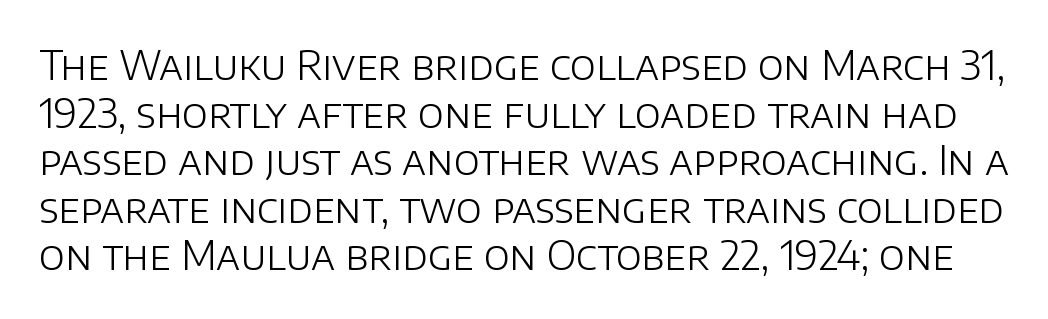
{"serif": "no", "italic": "no", "bold": "no", "weight": "light", "width": "normal", "stroke_contrast": "low", "x_height": "large", "monospaced": "no", "underline": "no", "line_spacing_ratio": 1.22, "letter_spacing": "normal", "letter_spacing_em": 0.0, "glyph_px": 39}
